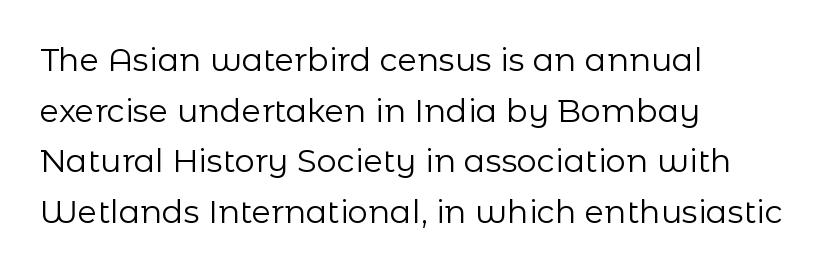
This sample has the flowing, uneven cadence of proportional lettering. Compared with typical paragraphs, the rows here are spaced about the same. A typesetter would call this zero additional tracking. No extra ink here — the face is not bold.
